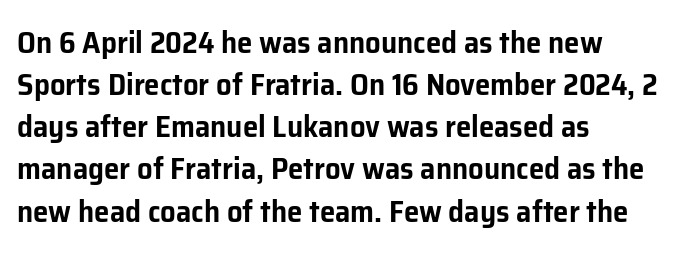
{"serif": "no", "italic": "no", "width": "normal", "stroke_contrast": "low", "x_height": "medium", "monospaced": "no", "underline": "no", "align": "left", "line_spacing": "normal", "line_spacing_ratio": 1.36, "letter_spacing": "normal", "letter_spacing_em": 0.0, "glyph_px": 31}
